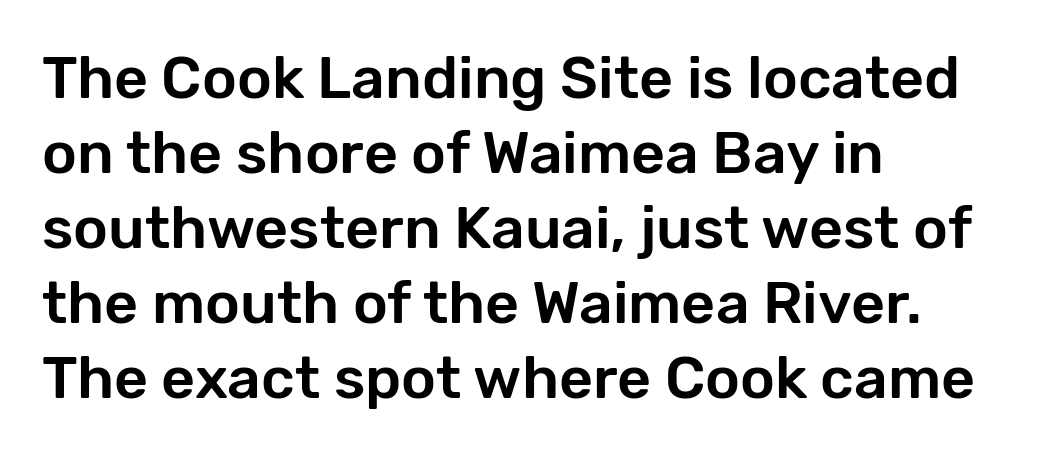
Just letters on the line, the space beneath them empty. The typography opts for an upright posture over an oblique one. Here the designer chose a conventional face with non-uniform glyph widths. Font category for this specimen: sans-serif.
